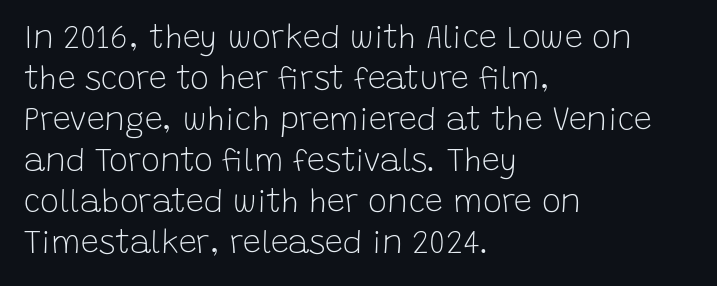
The image shows 32 px light sans-serif type, upright; set left-aligned, normal line spacing (1.28x), normal letter spacing, not underlined; low stroke contrast and a large x-height.
